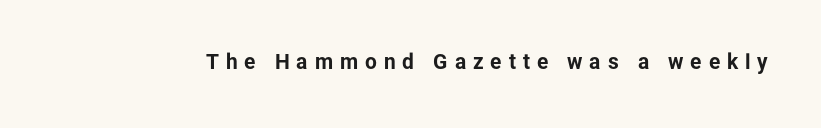
The image shows 21 px bold type, upright; set unusually wide letter spacing (+0.33 em), not underlined.
